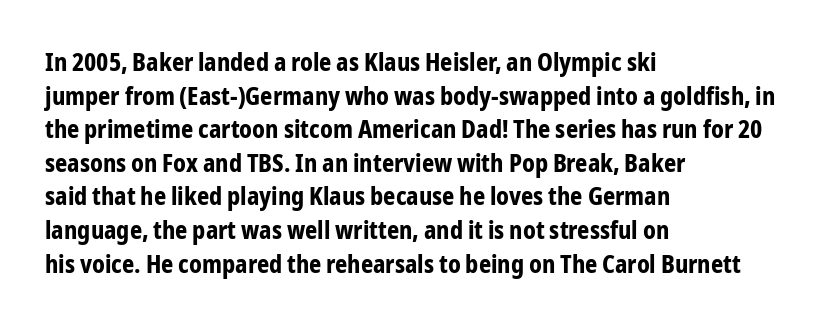
The image shows 24 px bold type, upright; set left-aligned, normal line spacing (1.4x), normal letter spacing, not underlined.
